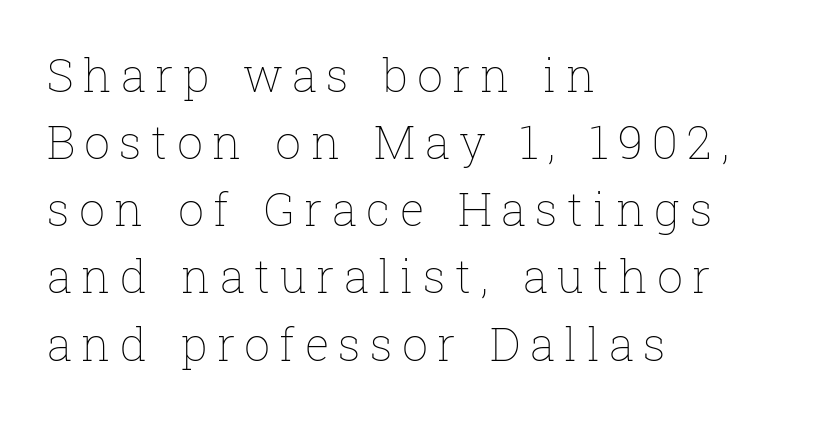
The image shows 46 px thin type, upright; set left-aligned, normal line spacing (1.46x), unusually wide letter spacing (+0.2 em), not underlined; low stroke contrast and a medium x-height.
